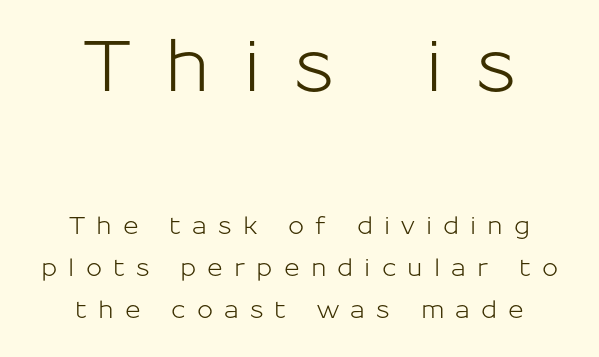
The image shows 71 px sans-serif type, upright; set centered, line spacing 1.74x, unusually wide letter spacing (+0.46 em), not underlined; the first (top) block is 2.96x larger; low stroke contrast and a medium x-height.
